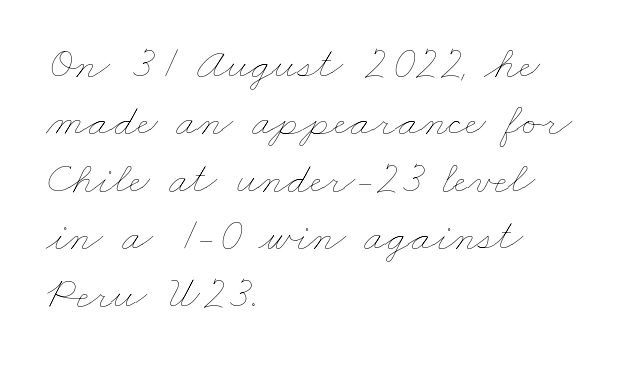
The image shows 46 px thin, wide type; set left-aligned, normal line spacing (1.25x), normal letter spacing, not underlined; low stroke contrast and a small x-height.
